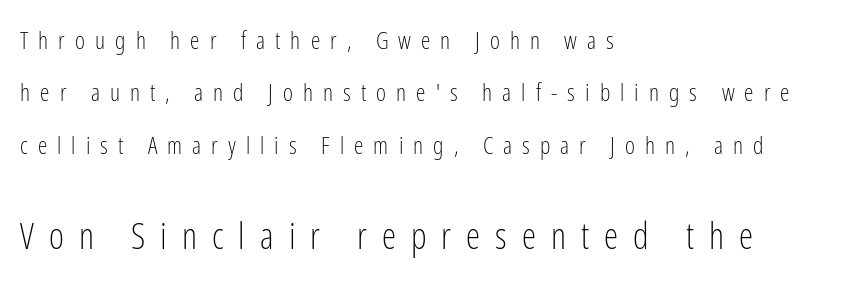
The image shows 36 px light, condensed sans-serif type, upright; set left-aligned, loose line spacing (2.18x), unusually wide letter spacing (+0.42 em), not underlined; the second (bottom) block is 1.5x larger; low stroke contrast and a medium x-height.
